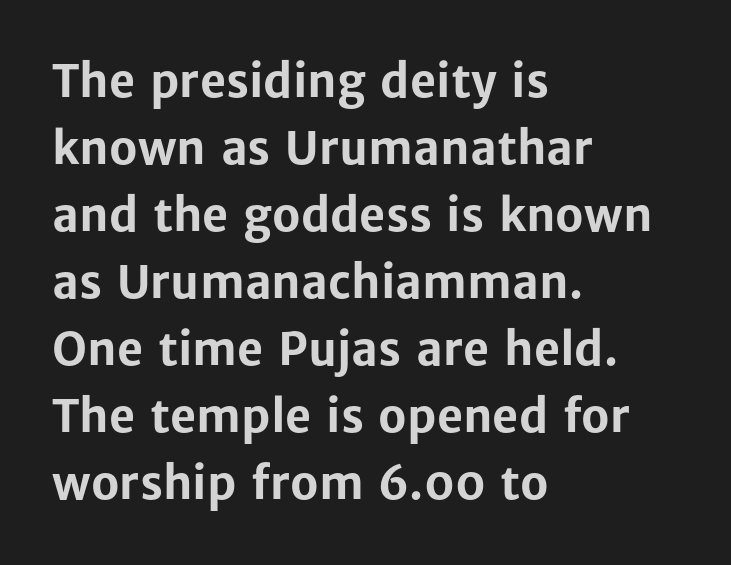
The image shows 45 px bold sans-serif type, upright; set left-aligned, normal line spacing (1.49x), normal letter spacing, not underlined; low stroke contrast and a medium x-height.
